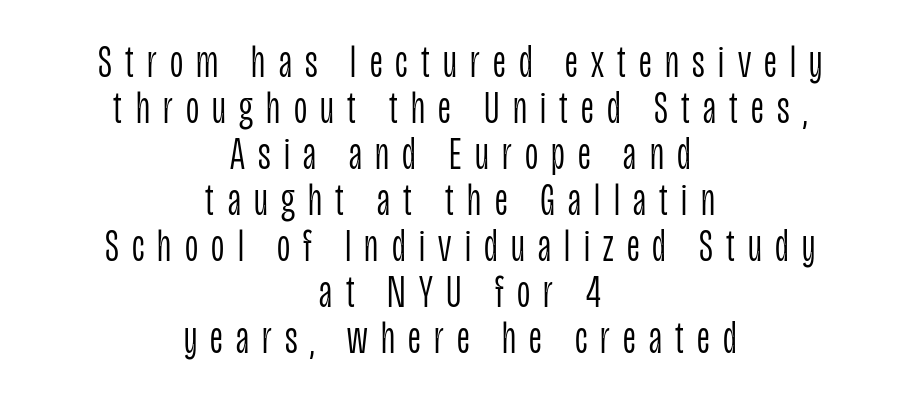
Q: Is the text bold? A: No.
Q: Is the text italic (slanted)? A: No, it is upright.
Q: Is the typeface a serif or a sans-serif typeface? A: Sans-serif.
Q: Is the text underlined? A: No.
Q: How is the paragraph aligned? A: Centered.
Q: Is the spacing between letters normal or unusually wide? A: Unusually wide.
Q: Is the spacing between lines tight, normal or loose? A: Tight.
Q: Width (condensed, normal, or wide)? A: Condensed.
Q: Stroke contrast? A: Low.
Q: x-height? A: Large.
Q: Monospaced? A: No.
